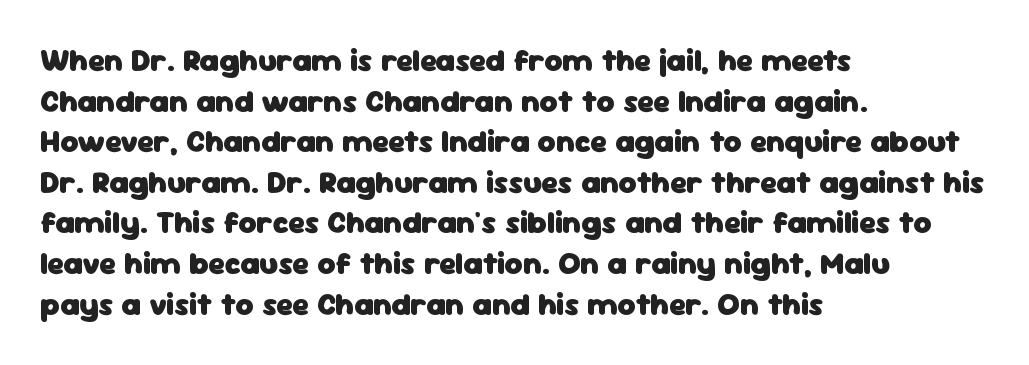
Does the leading feel generous? No, just average. Notice how thick the strokes are: this is what a full bold looks like. Font category for this specimen: sans-serif. The rag falls on the right side of this text block.
